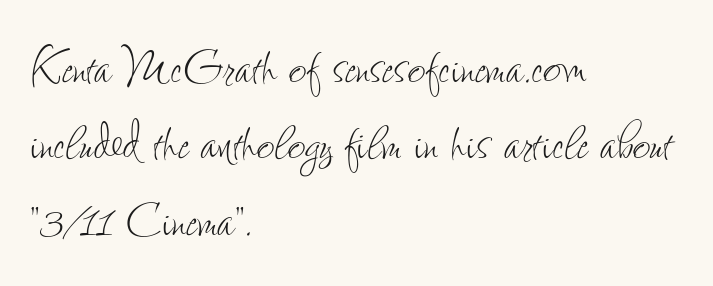
The image shows 62 px thin, condensed type; set left-aligned, line spacing 1.23x, normal letter spacing, not underlined; low stroke contrast and a small x-height.
